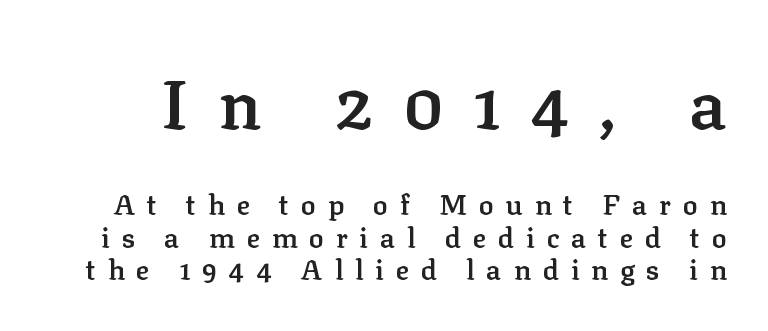
The image shows 70 px semibold serif type, upright; set line spacing 1.17x, unusually wide letter spacing (+0.42 em), not underlined; the first (top) block is 2.5x larger; low stroke contrast and a medium x-height.
